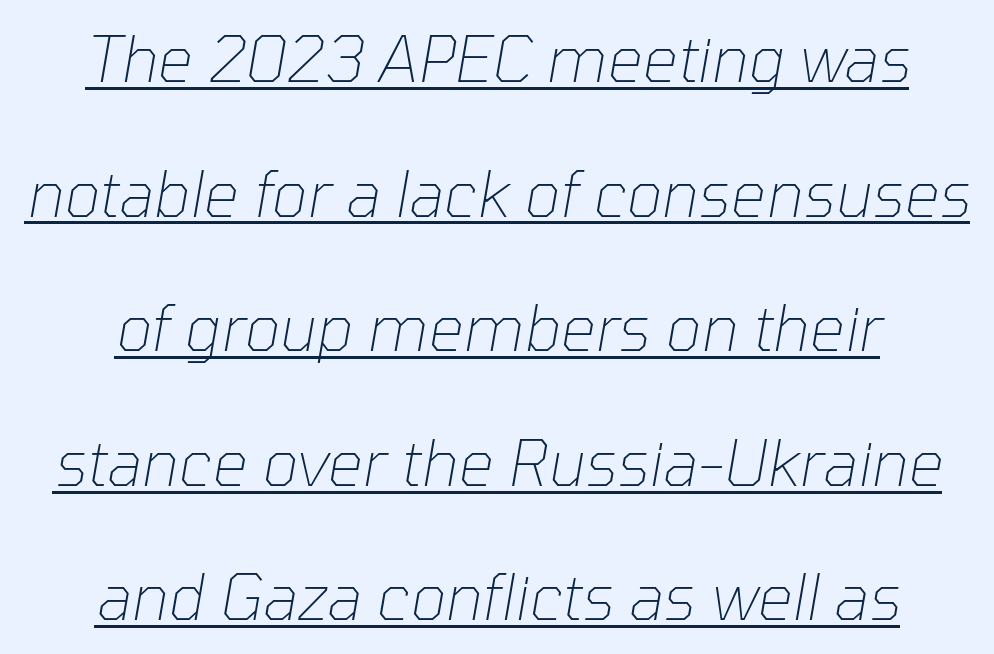
Q: Is the text bold? A: No.
Q: Is the text italic (slanted)? A: Yes, it leans right by about 10 degrees.
Q: Is the text underlined? A: Yes.
Q: How is the paragraph aligned? A: Centered.
Q: Is the spacing between letters normal or unusually wide? A: Normal.
Q: Is the spacing between lines tight, normal or loose? A: Loose.
Q: Width (condensed, normal, or wide)? A: Normal.
Q: Stroke contrast? A: Low.
Q: x-height? A: Medium.
Q: Monospaced? A: No.
